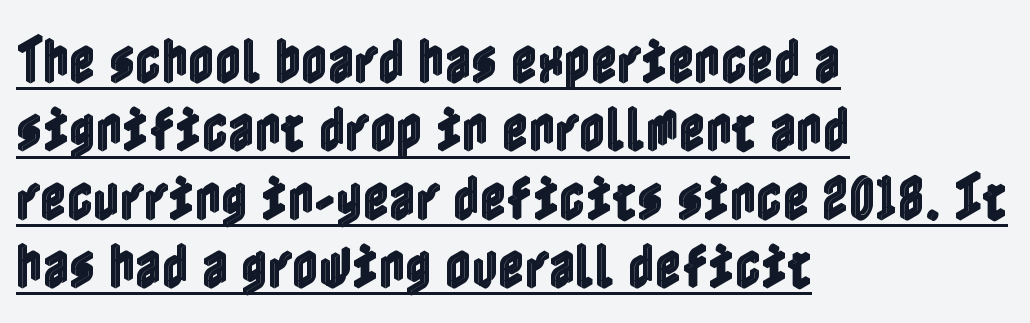
Each new line begins a customary step beneath the previous one. Layout note: lines flush left. Letter spacing: default. The string is rendered with underlining switched on.
